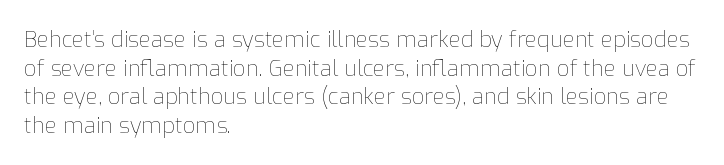
Check the space under the baseline: it is left empty. Characters follow at the spacing the type designer built in. These glyphs show unthickened strokes, regular width or finer. This is the regular roman posture of the typeface. A typesetter would call this leading conventional body-copy spacing. The compositor pushed each line to the left boundary.
